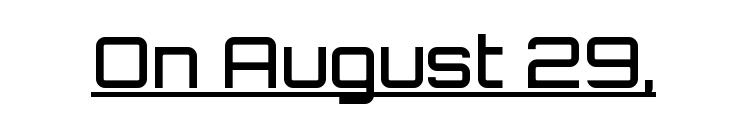
The image shows 71 px semibold sans-serif type, upright; set normal letter spacing, underlined; low stroke contrast and a large x-height.
